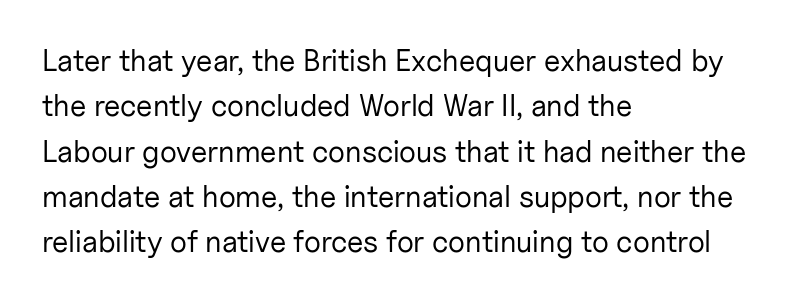
Q: Is the text bold? A: No.
Q: Is the text italic (slanted)? A: No, it is upright.
Q: Is the typeface a serif or a sans-serif typeface? A: Sans-serif.
Q: Is the text underlined? A: No.
Q: How is the paragraph aligned? A: Left-aligned.
Q: Is the spacing between letters normal or unusually wide? A: Normal.
Q: Is the spacing between lines tight, normal or loose? A: Normal.
Q: Width (condensed, normal, or wide)? A: Normal.
Q: Stroke contrast? A: Low.
Q: x-height? A: Medium.
Q: Monospaced? A: No.
